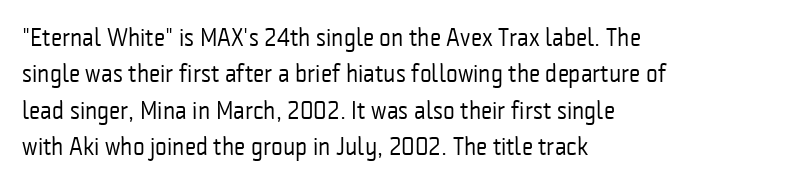
The image shows 25 px text type, upright; set left-aligned, normal line spacing (1.46x), normal letter spacing, not underlined.
